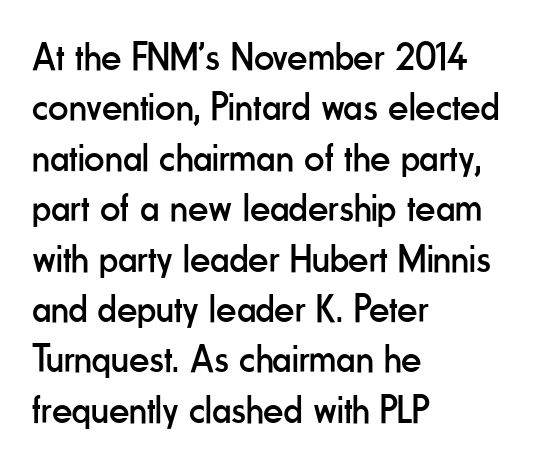
The image shows 40 px regular-weight, condensed sans-serif type, upright; set left-aligned, normal line spacing (1.26x), normal letter spacing, not underlined; low stroke contrast and a small x-height.
